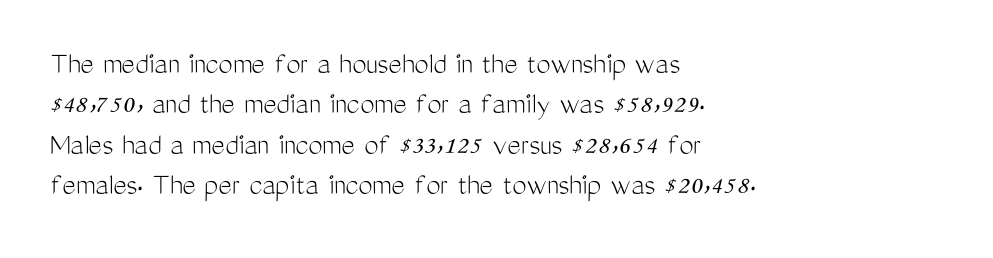
The font sits on the lighter half of the weight spectrum, regular included. Check under the words: just untouched page. The letters advance in unequal steps, a hallmark of proportional type. Vertical strokes here are truly vertical. In terms of letterform style, serifs are entirely absent. Compared with typical body copy, the letter spacing here is the same.
